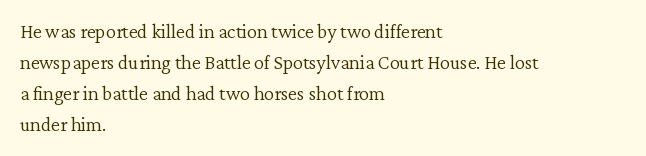
Q: Is the text bold? A: No.
Q: Is the text italic (slanted)? A: No, it is upright.
Q: Is the text underlined? A: No.
Q: How is the paragraph aligned? A: Left-aligned.
Q: Is the spacing between letters normal or unusually wide? A: Normal.
Q: Is the spacing between lines tight, normal or loose? A: Normal.
